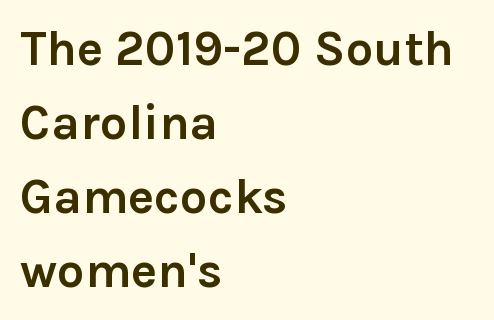
{"serif": "no", "italic": "no", "bold": "yes", "weight": "semibold", "width": "normal", "stroke_contrast": "low", "x_height": "medium", "monospaced": "no", "underline": "no", "align": "left", "line_spacing": "normal", "line_spacing_ratio": 1.51, "letter_spacing": "normal", "letter_spacing_em": 0.0, "glyph_px": 49}
